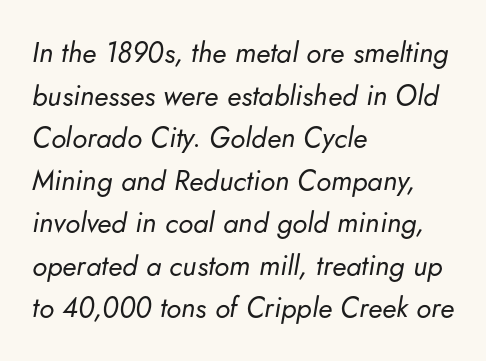
{"italic": "yes", "lean": "right", "slant_degrees": 5, "bold": "no", "weight": "regular", "width": "normal", "stroke_contrast": "low", "x_height": "small", "monospaced": "no", "underline": "no", "align": "left", "line_spacing": "normal", "line_spacing_ratio": 1.52, "letter_spacing": "normal", "letter_spacing_em": 0.0, "glyph_px": 28}
